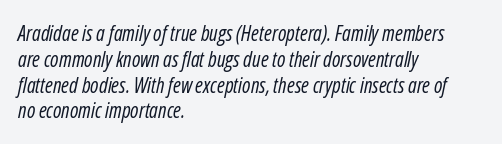
This sample uses an oblique cut, with every glyph tilted off the vertical. Think standard paragraph weight, or any step lighter than that. Honestly, there is no underline to notice here at all. The line texture is even and compact thanks to regular tracking.
